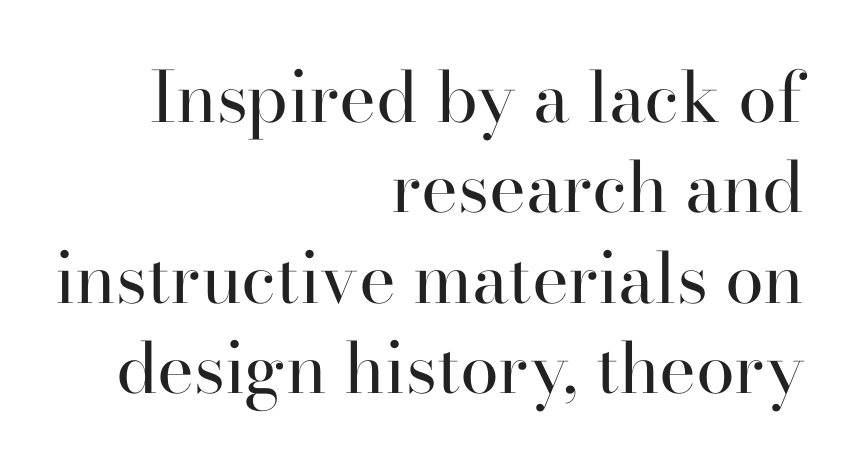
Q: Is the text bold? A: No.
Q: Is the text italic (slanted)? A: No, it is upright.
Q: Is the typeface a serif or a sans-serif typeface? A: Serif.
Q: Is the text underlined? A: No.
Q: How is the paragraph aligned? A: Right-aligned.
Q: Is the spacing between letters normal or unusually wide? A: Normal.
Q: Is the spacing between lines tight, normal or loose? A: Normal.
Q: Width (condensed, normal, or wide)? A: Normal.
Q: Stroke contrast? A: High.
Q: x-height? A: Small.
Q: Monospaced? A: No.
